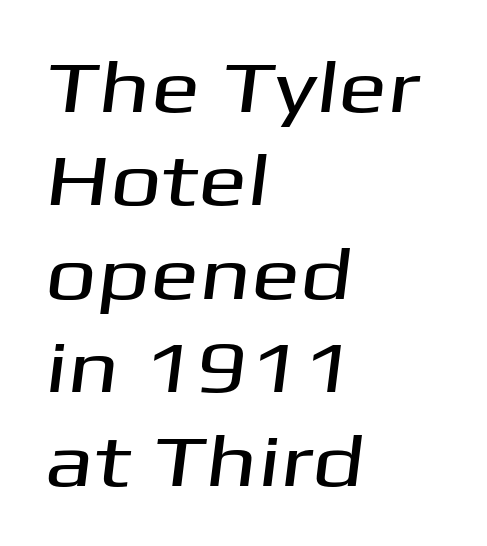
Q: Is the typeface a serif or a sans-serif typeface? A: Sans-serif.
Q: Is the text underlined? A: No.
Q: How is the paragraph aligned? A: Left-aligned.
Q: Is the spacing between letters normal or unusually wide? A: Normal.
Q: Is the spacing between lines tight, normal or loose? A: Normal.
Q: Width (condensed, normal, or wide)? A: Wide.
Q: Stroke contrast? A: Medium.
Q: x-height? A: Medium.
Q: Monospaced? A: No.
